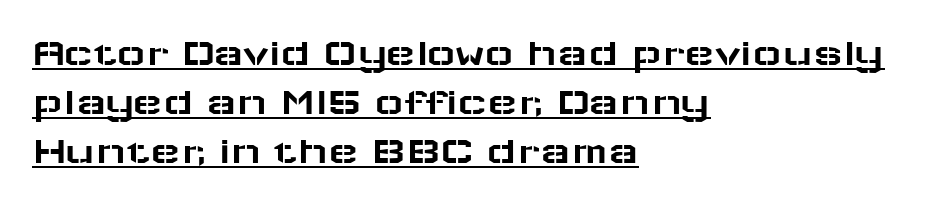
Decoration check: the copy is underlined. The axis of the letterforms is exactly vertical. What kind of face is this? One without serifs — a sans. Is the block centered? No — it sits flush against the left margin. This sample has the flowing, uneven cadence of proportional lettering. Caption: standard tracking, unaltered.
